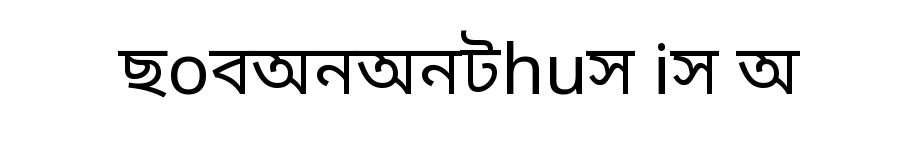
The lettering holds an erect, upright posture throughout. The characters are drawn with everyday or finer stroke widths. The passage shown is typeset with a sans-serif family. Looks like regular typesetting: each glyph gets only the width it needs. Compared with typical body copy, the letter spacing here is the same.
